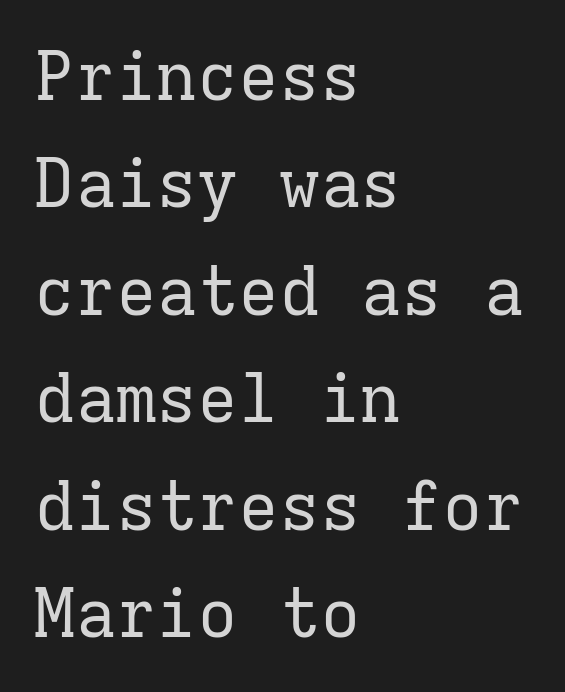
The image shows 68 px regular-weight serif type, upright, monospaced; set left-aligned, normal line spacing (1.58x), normal letter spacing, not underlined; low stroke contrast and a medium x-height.
